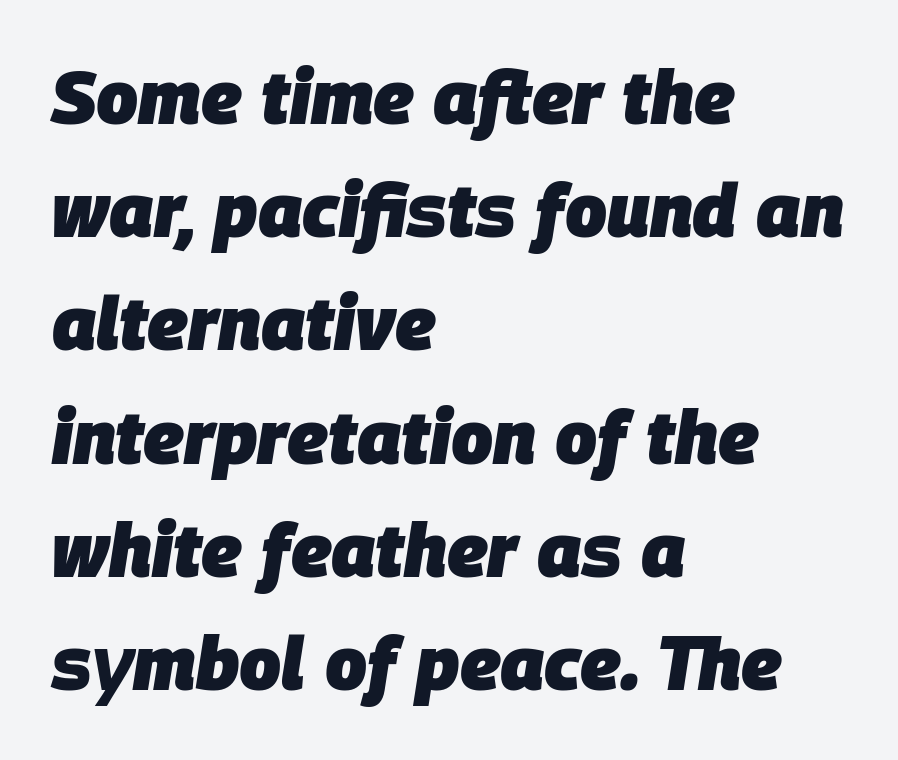
The image shows 74 px heavy type, italic (leaning right); set left-aligned, normal line spacing (1.53x), normal letter spacing, not underlined; low stroke contrast and a large x-height.
